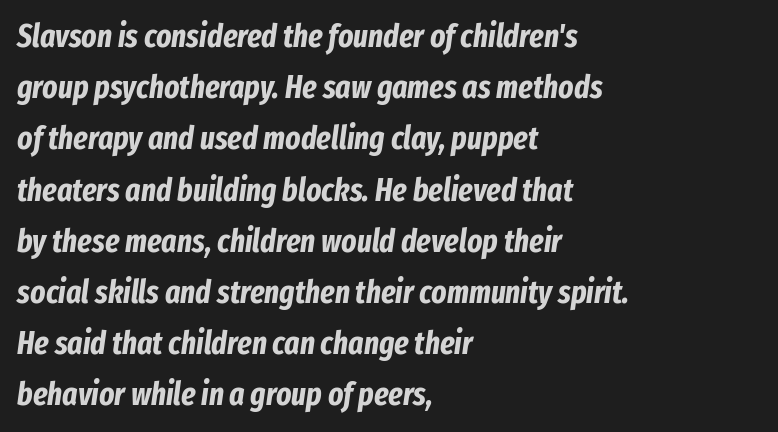
Rows of type keep a routine distance in the vertical direction. The rendering uses natural spacing where letterforms have individual widths. The type is set solid horizontally, with unmodified tracking. Rule under the text: the space is simply empty. These lines carry a lot of weight — the face is fully bold. The face used here has a pronounced slope to its letters.
